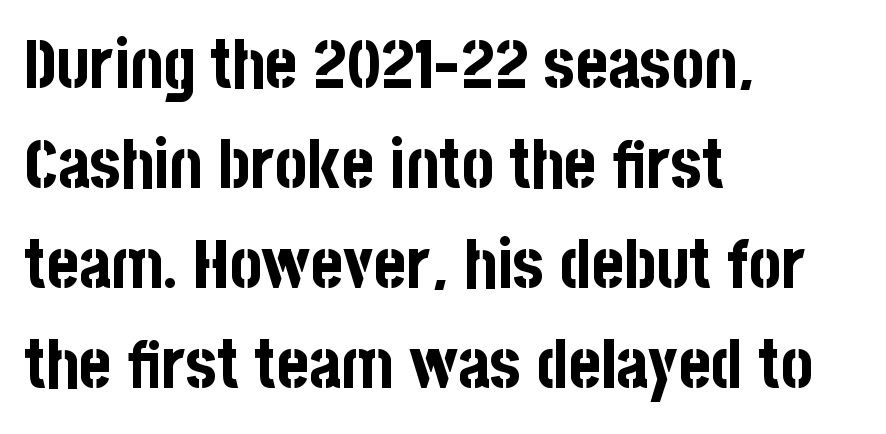
{"serif": "no", "italic": "no", "bold": "yes", "weight": "bold", "width": "condensed", "stroke_contrast": "low", "x_height": "large", "monospaced": "no", "underline": "no", "align": "left", "line_spacing": "normal", "line_spacing_ratio": 1.47, "letter_spacing": "normal", "letter_spacing_em": 0.0, "glyph_px": 68}
